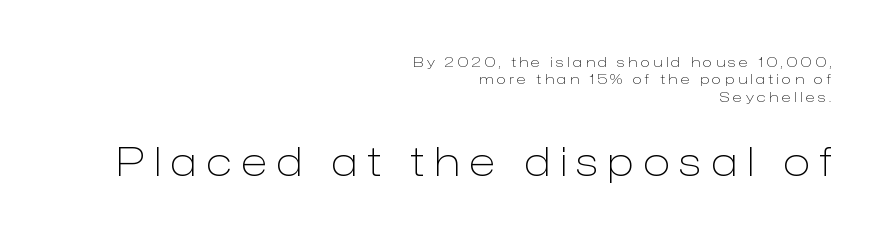
Q: Is the text bold? A: No.
Q: Is the text italic (slanted)? A: No, it is upright.
Q: Is the typeface a serif or a sans-serif typeface? A: Sans-serif.
Q: Is the text underlined? A: No.
Q: How is the paragraph aligned? A: Right-aligned.
Q: Is the spacing between letters normal or unusually wide? A: Unusually wide.
Q: Is the spacing between lines tight, normal or loose? A: Normal.
Q: Which block of text is set in a larger size, the first (top) or the second (bottom)? A: The second (bottom) one.
Q: Width (condensed, normal, or wide)? A: Normal.
Q: Stroke contrast? A: Low.
Q: x-height? A: Medium.
Q: Monospaced? A: No.
